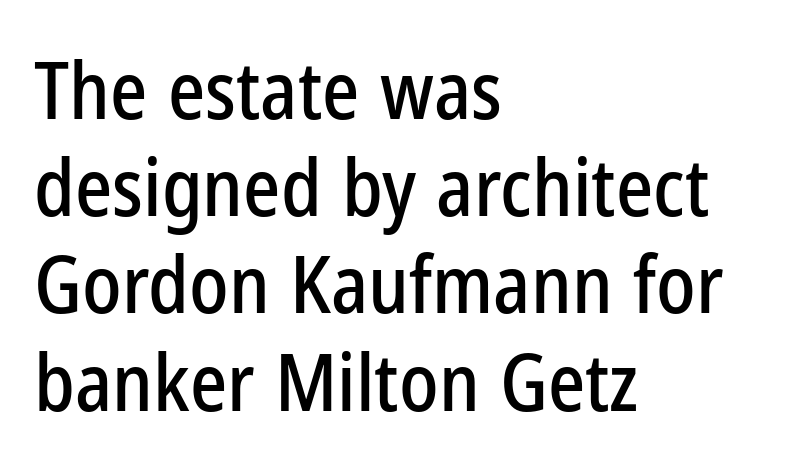
{"serif": "no", "italic": "no", "width": "condensed", "stroke_contrast": "low", "x_height": "medium", "monospaced": "no", "underline": "no", "align": "left", "line_spacing_ratio": 1.23, "letter_spacing": "normal", "letter_spacing_em": 0.0, "glyph_px": 79}
